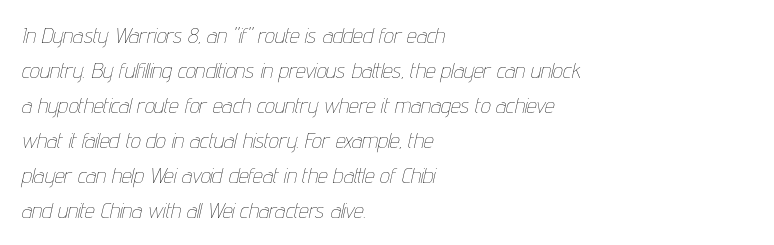
Does the leading feel generous? No, just average. The horizontal fit of the characters is conventional and even. Layout note: lines flush left. An italicized treatment has been applied to the whole sample. The weight tops out at a normal text grade.
